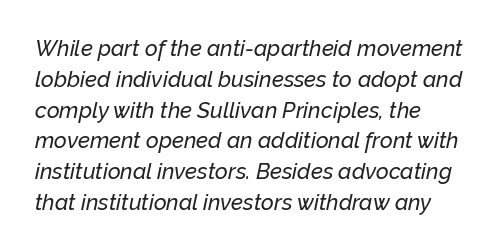
The space directly below the letters is spotless. The rendering uses a moderate line-height, typical for paragraphs. Notice how the stems are inclined rather than vertical — that's the hallmark of italics. Caption: multi-line text, flush left, ragged right. Students, note that the glyphs here touch the page at normal intervals.
